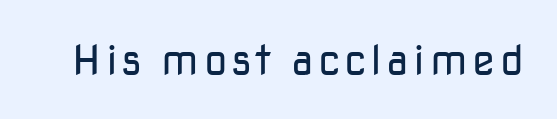
{"serif": "no", "italic": "no", "bold": "no", "weight": "regular", "width": "normal", "stroke_contrast": "low", "x_height": "medium", "monospaced": "no", "underline": "no", "glyph_px": 42}
